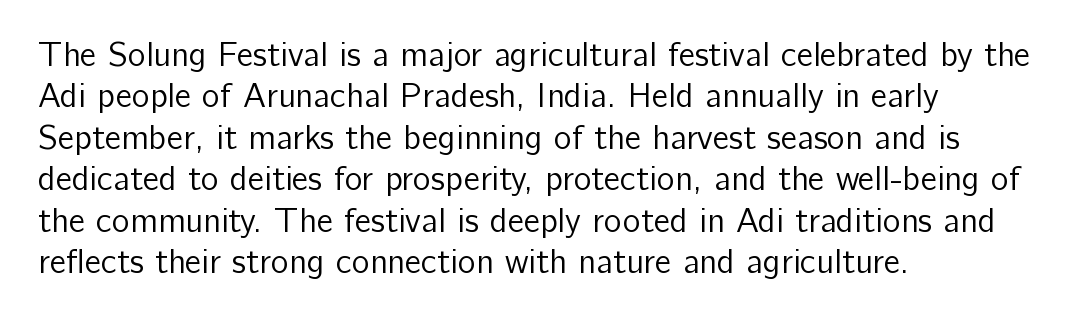
{"serif": "no", "italic": "no", "bold": "no", "weight": "regular", "width": "normal", "stroke_contrast": "low", "x_height": "medium", "monospaced": "no", "underline": "no", "align": "left", "line_spacing_ratio": 1.22, "letter_spacing": "normal", "letter_spacing_em": 0.0, "glyph_px": 34}
